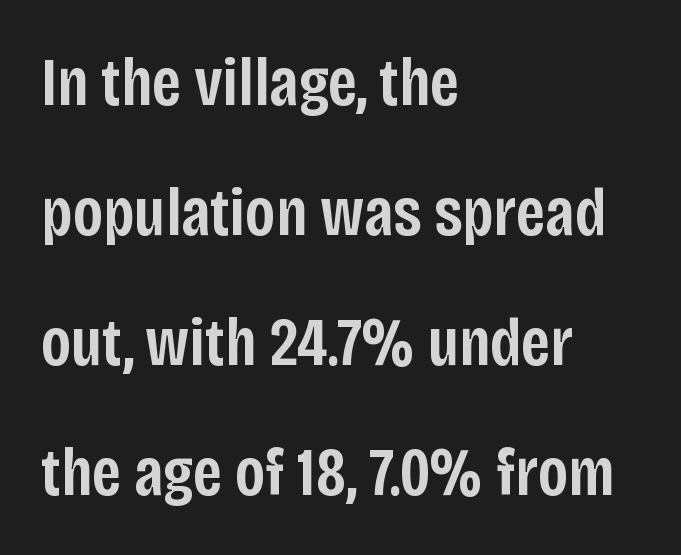
{"serif": "no", "italic": "no", "bold": "semi", "weight": "semibold", "width": "condensed", "stroke_contrast": "low", "x_height": "large", "monospaced": "no", "underline": "no", "align": "left", "line_spacing": "loose", "line_spacing_ratio": 1.91, "letter_spacing": "normal", "letter_spacing_em": 0.0, "glyph_px": 68}
